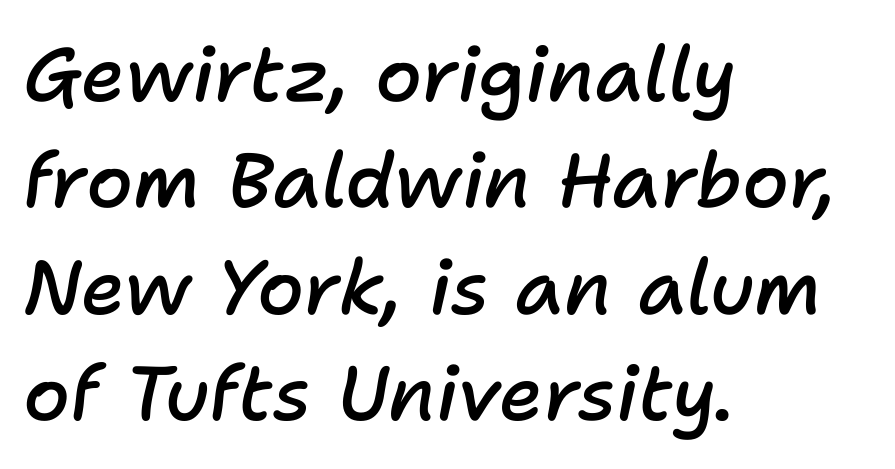
The image shows 76 px semibold type, italic (leaning right); set left-aligned, normal line spacing (1.4x), normal letter spacing, not underlined; low stroke contrast and a medium x-height.
